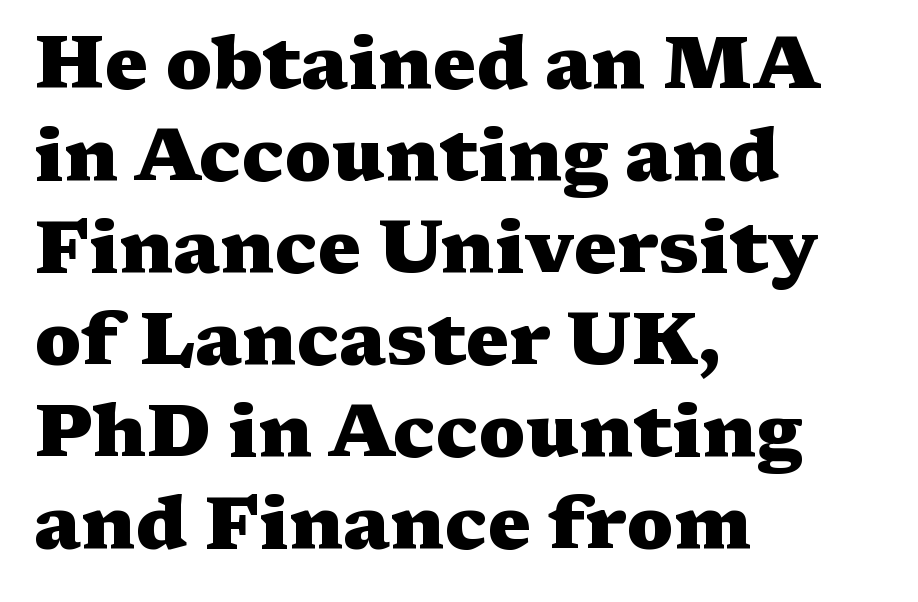
{"serif": "yes", "italic": "no", "bold": "yes", "weight": "heavy", "width": "wide", "stroke_contrast": "medium", "x_height": "medium", "monospaced": "no", "underline": "no", "align": "left", "line_spacing": "normal", "line_spacing_ratio": 1.26, "letter_spacing": "normal", "letter_spacing_em": 0.0, "glyph_px": 73}
